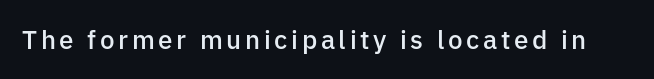
Glance below the letters and you will spot only blank space. In terms of weight, the rendering is demibold, just under bold. The font's upright variant was chosen for this text.
